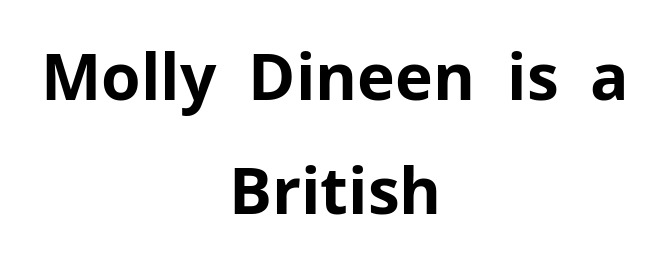
Q: Is the text bold? A: Yes.
Q: Is the text italic (slanted)? A: No, it is upright.
Q: Is the typeface a serif or a sans-serif typeface? A: Sans-serif.
Q: Is the text underlined? A: No.
Q: How is the paragraph aligned? A: Centered.
Q: Is the spacing between letters normal or unusually wide? A: Normal.
Q: Width (condensed, normal, or wide)? A: Normal.
Q: Stroke contrast? A: Low.
Q: x-height? A: Medium.
Q: Monospaced? A: No.
